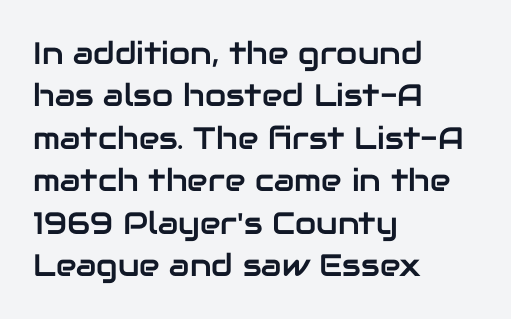
The compositor pushed each line to the left boundary. The axis of the letterforms is exactly vertical. Leading matches the norm, producing a regular column. The passage shown is typed in a proportional face where columns would drift.
